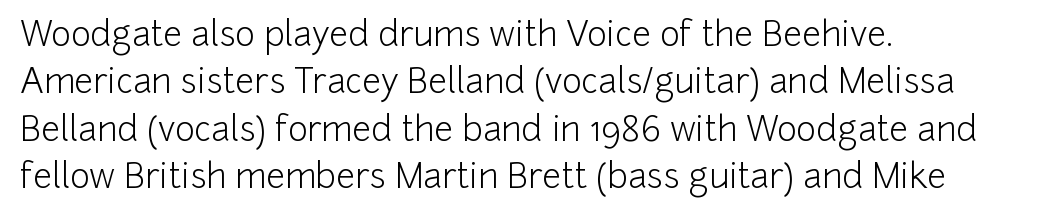
Is there much room between lines? A standard amount, neither cramped nor airy. Is the block centered? No — it sits flush against the left margin. The tracking reads as untouched default to a designer's eye. The type family on display is of the sans-serif kind. This is the regular roman posture of the typeface.
